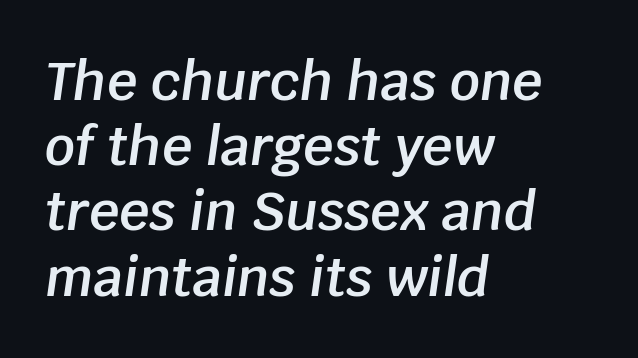
{"italic": "yes", "lean": "right", "slant_degrees": 8, "bold": "semi", "weight": "semibold", "width": "normal", "stroke_contrast": "low", "x_height": "large", "monospaced": "no", "underline": "no", "align": "left", "line_spacing_ratio": 1.23, "letter_spacing": "normal", "letter_spacing_em": 0.0, "glyph_px": 53}
